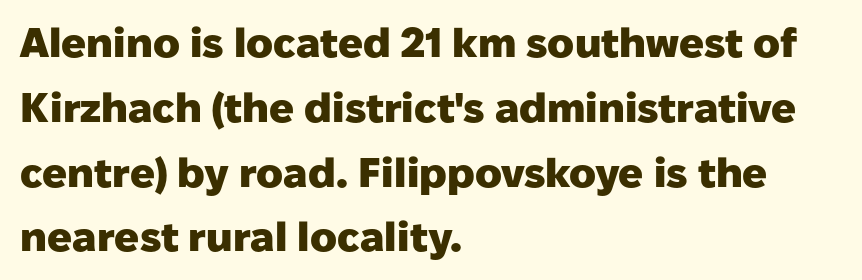
Honestly, there is no underline to notice here at all. Heft: maximum for text — a bold. Glyph-to-glyph distance matches everyday printed text. The letters stand straight up with perfectly vertical stems. This is sans-serif lettering, the kind often seen on screens and signage.
